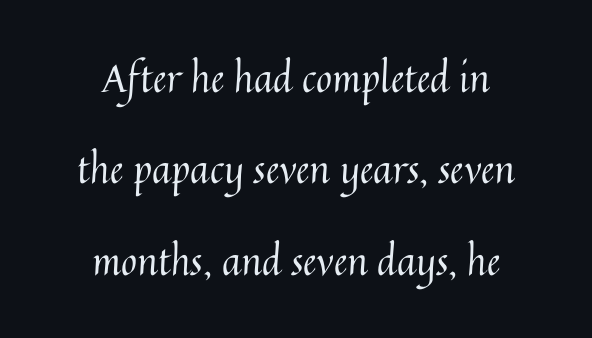
{"bold": "no", "weight": "regular", "width": "normal", "stroke_contrast": "medium", "x_height": "medium", "monospaced": "no", "underline": "no", "align": "center", "line_spacing": "loose", "line_spacing_ratio": 2.34, "letter_spacing": "normal", "letter_spacing_em": 0.0, "glyph_px": 39}
